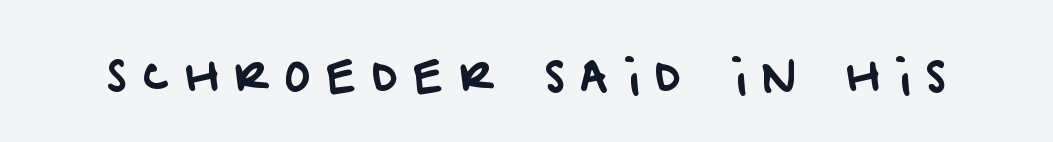
{"serif": "no", "width": "normal", "stroke_contrast": "low", "x_height": "large", "monospaced": "no", "underline": "no", "letter_spacing": "wide", "letter_spacing_em": 0.36, "glyph_px": 43}
